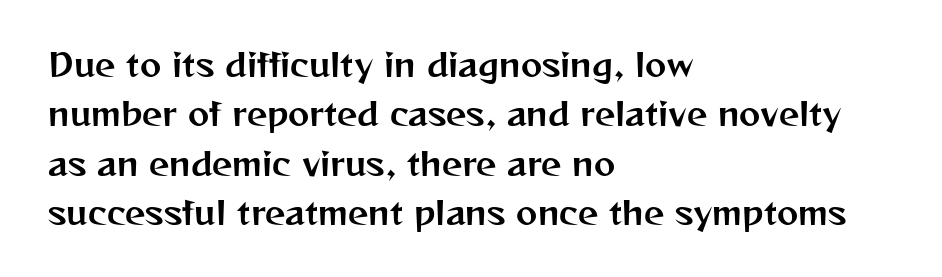
Q: Is the text italic (slanted)? A: No, it is upright.
Q: Is the typeface a serif or a sans-serif typeface? A: Sans-serif.
Q: Is the text underlined? A: No.
Q: How is the paragraph aligned? A: Left-aligned.
Q: Is the spacing between letters normal or unusually wide? A: Normal.
Q: Is the spacing between lines tight, normal or loose? A: Normal.
Q: Width (condensed, normal, or wide)? A: Normal.
Q: Stroke contrast? A: Medium.
Q: x-height? A: Medium.
Q: Monospaced? A: No.
